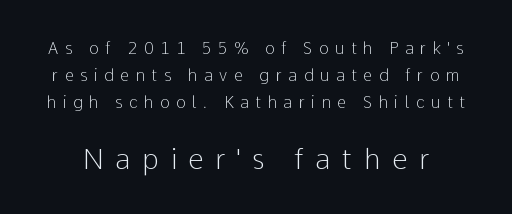
What's the leading like? Ordinary, nothing unusual. The lower block of text is set noticeably larger than the block above it. On a weight scale, this lands at 450 or below. The tracking jumps out immediately: characters are airy and widely separated. The foot of each line stays bare and open. This is sans-serif lettering, the kind often seen on screens and signage.
